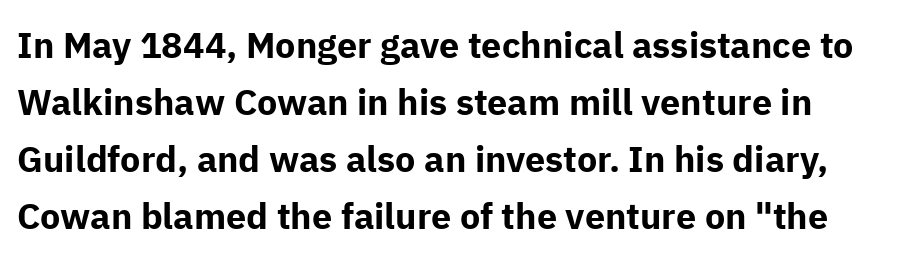
{"serif": "no", "italic": "no", "bold": "yes", "weight": "bold", "width": "normal", "stroke_contrast": "low", "x_height": "medium", "monospaced": "no", "underline": "no", "line_spacing": "normal", "line_spacing_ratio": 1.58, "letter_spacing": "normal", "letter_spacing_em": 0.0, "glyph_px": 36}
